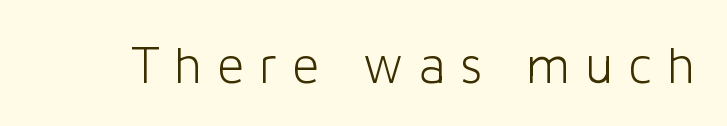
Q: Is the text bold? A: No.
Q: Is the text italic (slanted)? A: No, it is upright.
Q: Is the typeface a serif or a sans-serif typeface? A: Sans-serif.
Q: Is the text underlined? A: No.
Q: Is the spacing between letters normal or unusually wide? A: Unusually wide.
Q: Width (condensed, normal, or wide)? A: Normal.
Q: Stroke contrast? A: Low.
Q: x-height? A: Medium.
Q: Monospaced? A: No.
